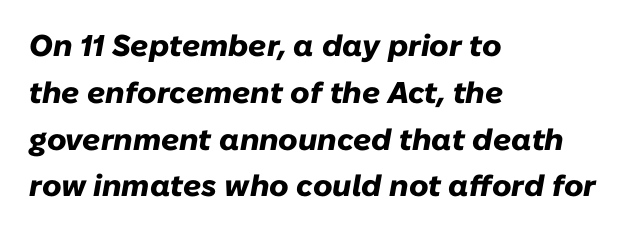
{"italic": "yes", "lean": "right", "slant_degrees": 10, "bold": "yes", "weight": "heavy", "width": "normal", "stroke_contrast": "low", "x_height": "medium", "monospaced": "no", "underline": "no", "align": "left", "line_spacing": "normal", "line_spacing_ratio": 1.56, "letter_spacing": "normal", "letter_spacing_em": 0.0, "glyph_px": 30}
